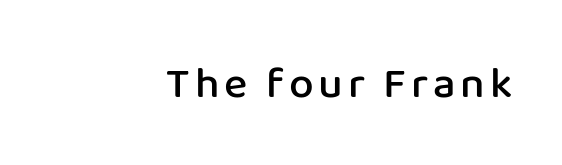
Q: Is the text bold? A: Semi-bold.
Q: Is the text italic (slanted)? A: No, it is upright.
Q: Is the typeface a serif or a sans-serif typeface? A: Sans-serif.
Q: Is the text underlined? A: No.
Q: How is the paragraph aligned? A: Right-aligned.
Q: Width (condensed, normal, or wide)? A: Normal.
Q: Stroke contrast? A: Low.
Q: x-height? A: Medium.
Q: Monospaced? A: No.
